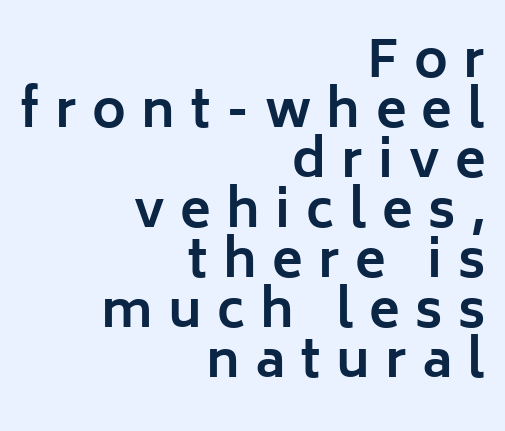
{"serif": "no", "italic": "no", "bold": "yes", "weight": "bold", "width": "normal", "stroke_contrast": "low", "x_height": "medium", "monospaced": "no", "underline": "no", "align": "right", "line_spacing": "tight", "line_spacing_ratio": 0.98, "letter_spacing": "wide", "letter_spacing_em": 0.3, "glyph_px": 51}
